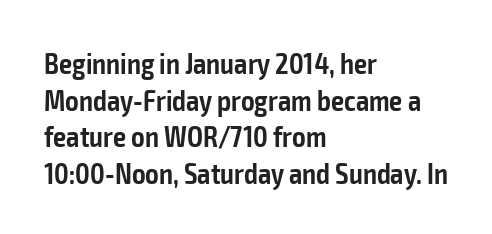
{"serif": "no", "italic": "no", "bold": "semi", "weight": "semibold", "width": "condensed", "stroke_contrast": "low", "x_height": "medium", "monospaced": "no", "underline": "no", "align": "left", "line_spacing": "normal", "line_spacing_ratio": 1.26, "letter_spacing": "normal", "letter_spacing_em": 0.0, "glyph_px": 29}
